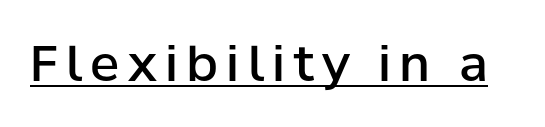
Q: Is the text bold? A: Semi-bold.
Q: Is the text italic (slanted)? A: No, it is upright.
Q: Is the typeface a serif or a sans-serif typeface? A: Sans-serif.
Q: Is the text underlined? A: Yes.
Q: Width (condensed, normal, or wide)? A: Normal.
Q: Stroke contrast? A: Low.
Q: x-height? A: Medium.
Q: Monospaced? A: No.
